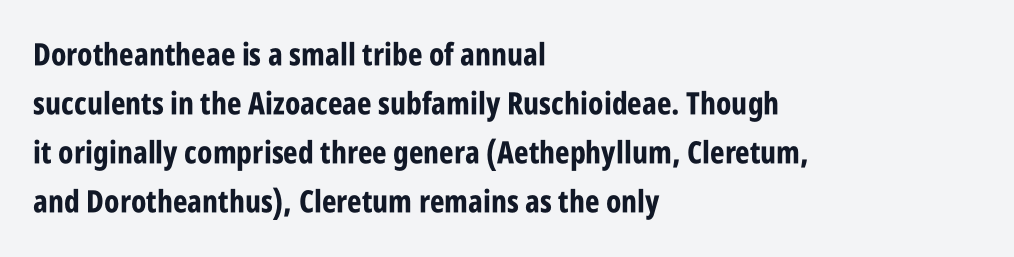
This sample uses plain, unmodified letter spacing. Lines of text with bare space underneath. These lines are composed in type without serifs. Alignment: flush left. The sample has been set heavy, in full bold.
